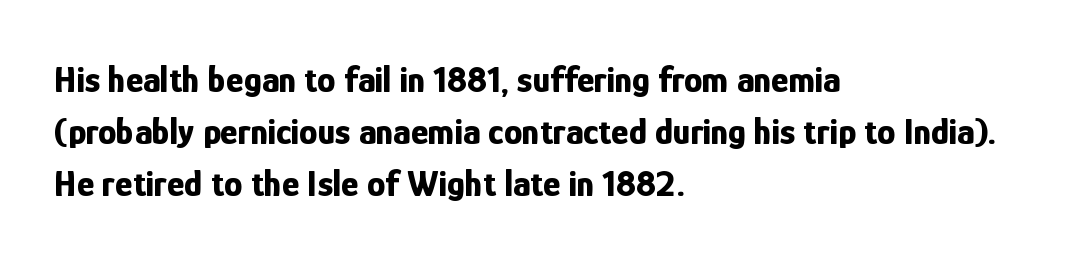
Q: Is the text bold? A: Yes.
Q: Is the text italic (slanted)? A: No, it is upright.
Q: Is the typeface a serif or a sans-serif typeface? A: Sans-serif.
Q: Is the text underlined? A: No.
Q: How is the paragraph aligned? A: Left-aligned.
Q: Is the spacing between letters normal or unusually wide? A: Normal.
Q: Is the spacing between lines tight, normal or loose? A: Normal.
Q: Width (condensed, normal, or wide)? A: Condensed.
Q: Stroke contrast? A: Low.
Q: x-height? A: Medium.
Q: Monospaced? A: No.
